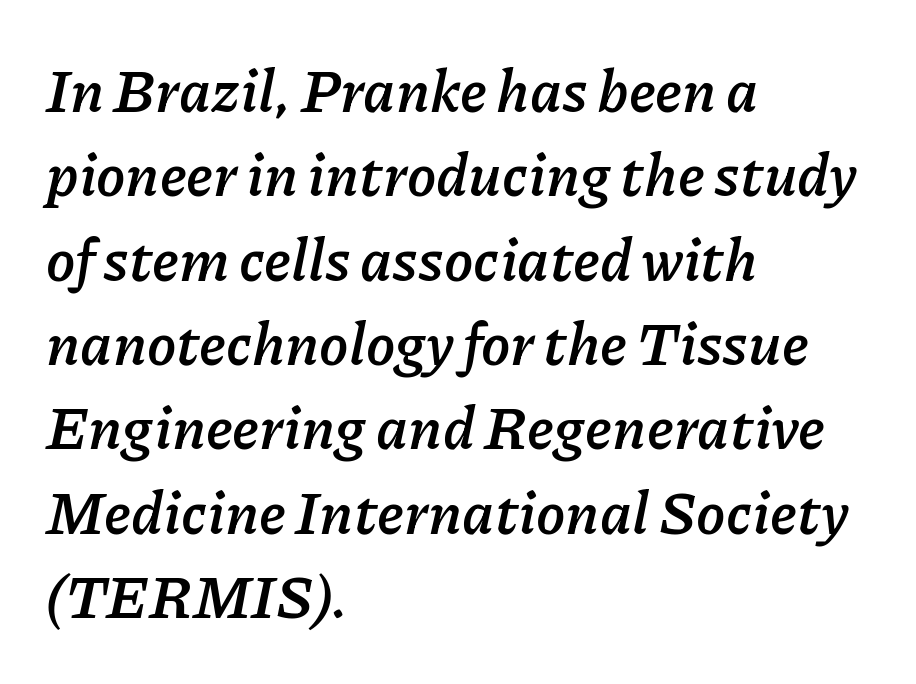
Nothing unusual about the tracking: characters are spaced as the font intends. The axis of the letterforms is tilted away from vertical. Typeset ragged right — the left edge is the straight one. Check the space under the baseline: it is left empty. Do the characters align in a grid? No, the font is proportional. Plenty of ink on the page — the face is bold.
